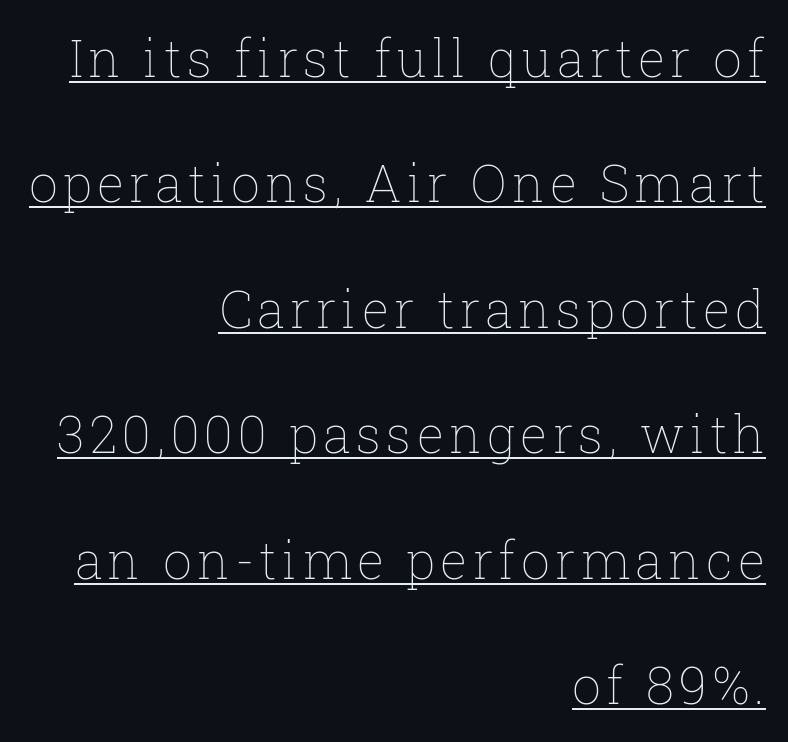
{"italic": "no", "bold": "no", "weight": "thin", "width": "normal", "stroke_contrast": "low", "x_height": "medium", "monospaced": "no", "underline": "yes", "align": "right", "line_spacing": "loose", "line_spacing_ratio": 2.46, "glyph_px": 51}
